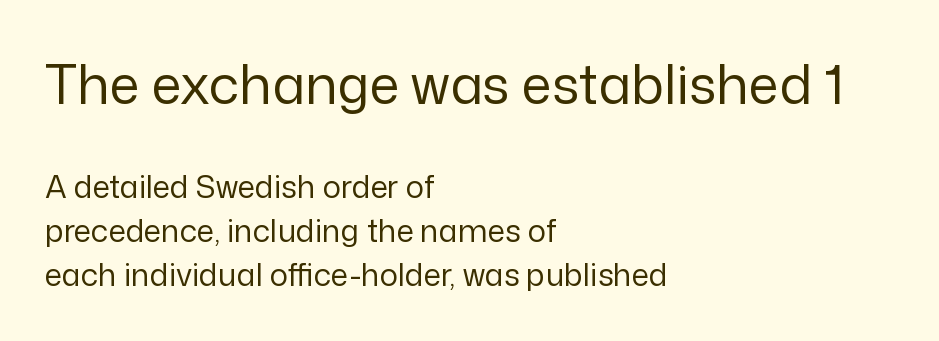
{"serif": "no", "italic": "no", "bold": "no", "weight": "regular", "width": "normal", "stroke_contrast": "low", "x_height": "medium", "monospaced": "no", "underline": "no", "align": "left", "line_spacing": "normal", "line_spacing_ratio": 1.41, "letter_spacing": "normal", "letter_spacing_em": 0.0, "larger_block": "first", "size_ratio": 1.74, "glyph_px": 54}
